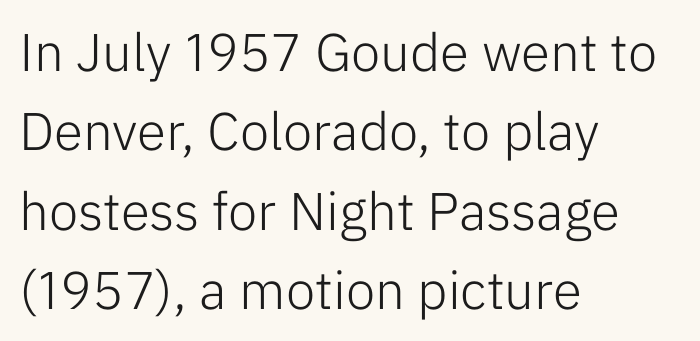
The image shows 53 px light sans-serif type, upright; set left-aligned, normal line spacing (1.5x), normal letter spacing, not underlined; low stroke contrast and a medium x-height.
